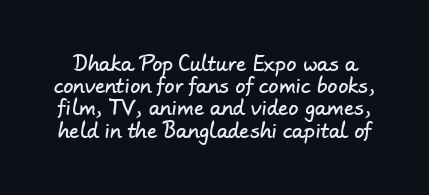
{"underline": "no", "line_spacing": "tight", "line_spacing_ratio": 1.11, "letter_spacing": "normal", "letter_spacing_em": 0.0, "glyph_px": 20}
